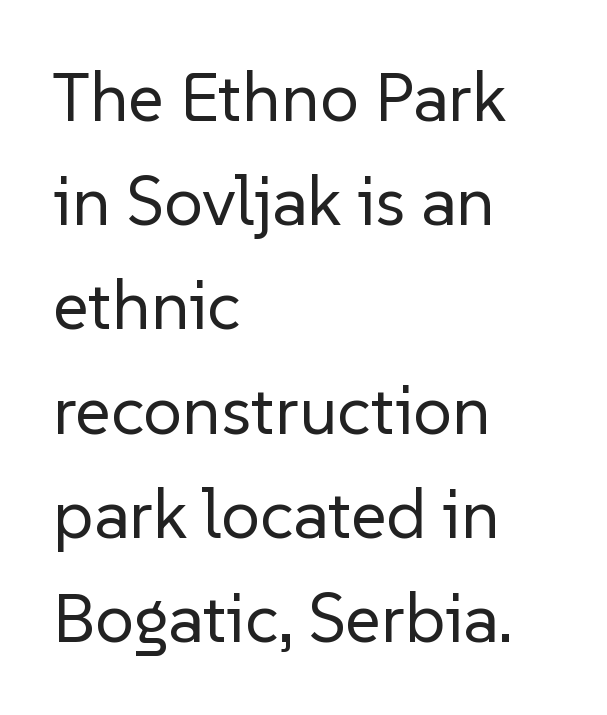
{"serif": "no", "italic": "no", "bold": "no", "weight": "regular", "width": "normal", "stroke_contrast": "low", "x_height": "medium", "monospaced": "no", "underline": "no", "align": "left", "line_spacing": "normal", "line_spacing_ratio": 1.51, "letter_spacing": "normal", "letter_spacing_em": 0.0, "glyph_px": 69}
